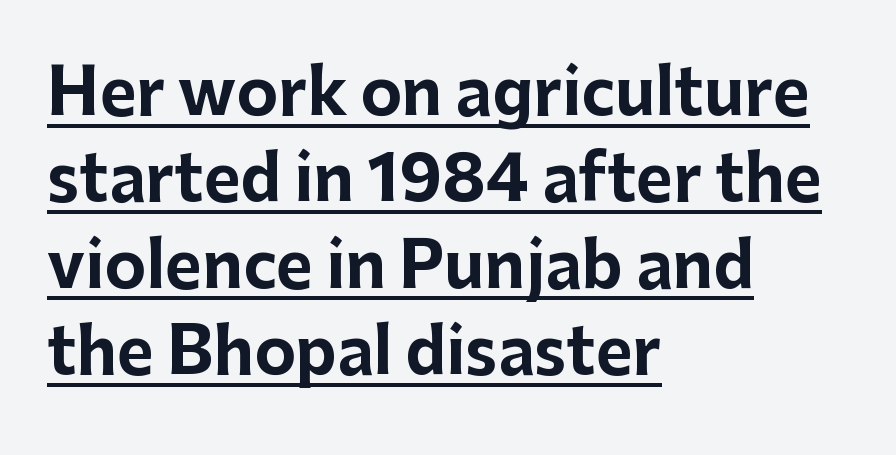
{"serif": "no", "italic": "no", "bold": "yes", "weight": "bold", "width": "normal", "stroke_contrast": "low", "x_height": "medium", "monospaced": "no", "underline": "yes", "align": "left", "line_spacing": "normal", "line_spacing_ratio": 1.37, "letter_spacing": "normal", "letter_spacing_em": 0.0, "glyph_px": 63}
